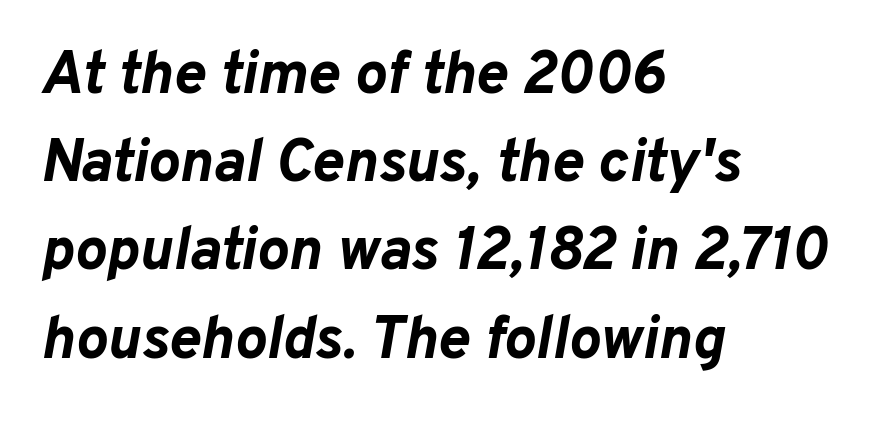
Line starts are locked; line ends wander. These words are printed bold, with thick strokes throughout. Designer's note — italics engaged. You could not count columns in this text — the font is proportionally spaced. The string is rendered with underlining switched off. Standard letterfit; no display-style spreading of the glyphs.
